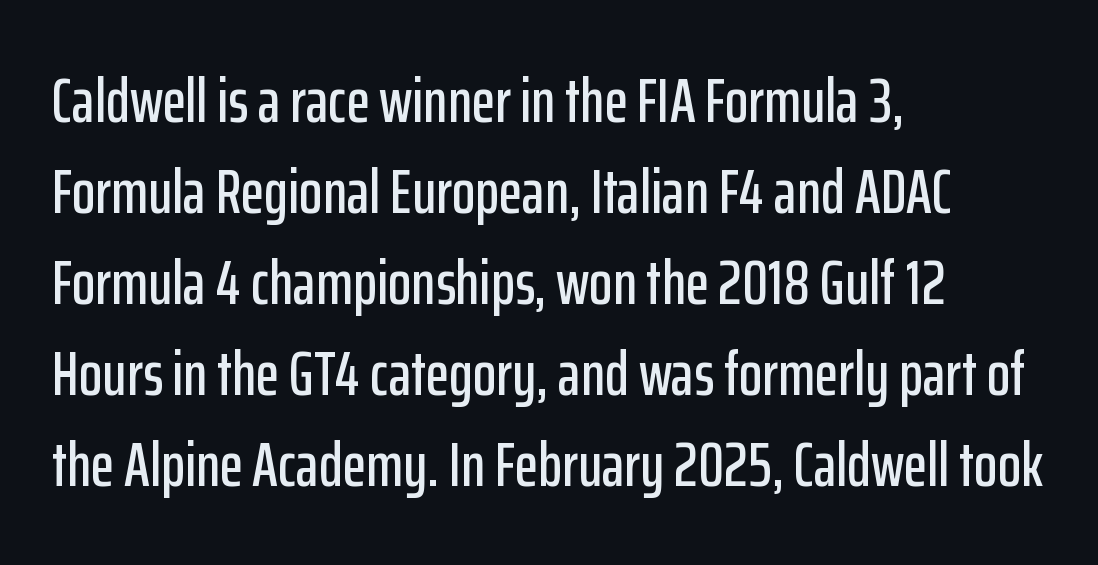
Q: Is the text italic (slanted)? A: No, it is upright.
Q: Is the typeface a serif or a sans-serif typeface? A: Sans-serif.
Q: Is the text underlined? A: No.
Q: How is the paragraph aligned? A: Left-aligned.
Q: Is the spacing between letters normal or unusually wide? A: Normal.
Q: Is the spacing between lines tight, normal or loose? A: Normal.
Q: Width (condensed, normal, or wide)? A: Condensed.
Q: Stroke contrast? A: Low.
Q: x-height? A: Medium.
Q: Monospaced? A: No.
